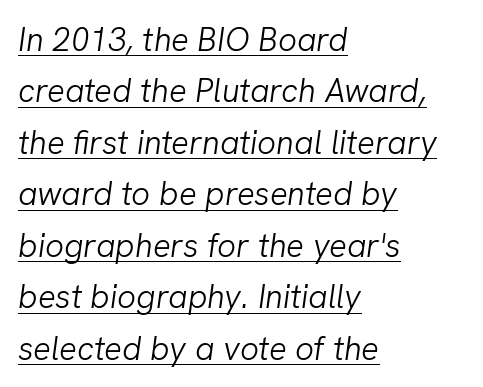
Underlined type. Looks like regular typesetting: each glyph gets only the width it needs. Evenly set lines give the paragraph a standard silhouette. Horizontal alignment here is leftward, the default for most running prose.
